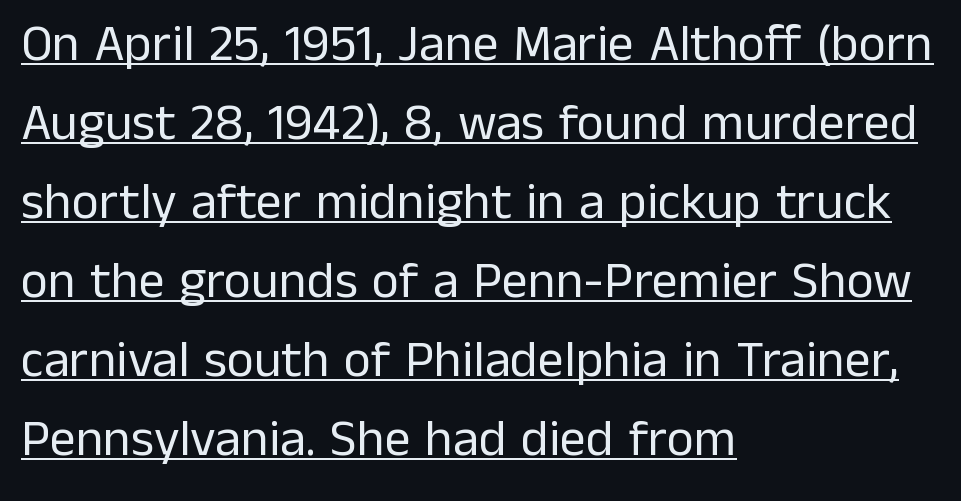
{"serif": "no", "italic": "no", "bold": "no", "weight": "regular", "width": "normal", "stroke_contrast": "low", "x_height": "medium", "monospaced": "no", "underline": "yes", "align": "left", "line_spacing": "normal", "line_spacing_ratio": 1.52, "letter_spacing": "normal", "letter_spacing_em": 0.0, "glyph_px": 52}
